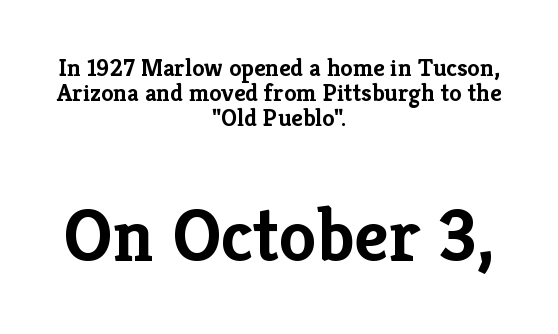
Q: Is the text bold? A: Yes.
Q: Is the text italic (slanted)? A: No, it is upright.
Q: Is the typeface a serif or a sans-serif typeface? A: Serif.
Q: Is the text underlined? A: No.
Q: How is the paragraph aligned? A: Centered.
Q: Is the spacing between letters normal or unusually wide? A: Normal.
Q: Is the spacing between lines tight, normal or loose? A: Tight.
Q: Which block of text is set in a larger size, the first (top) or the second (bottom)? A: The second (bottom) one.
Q: Width (condensed, normal, or wide)? A: Normal.
Q: Stroke contrast? A: Low.
Q: x-height? A: Medium.
Q: Monospaced? A: No.
